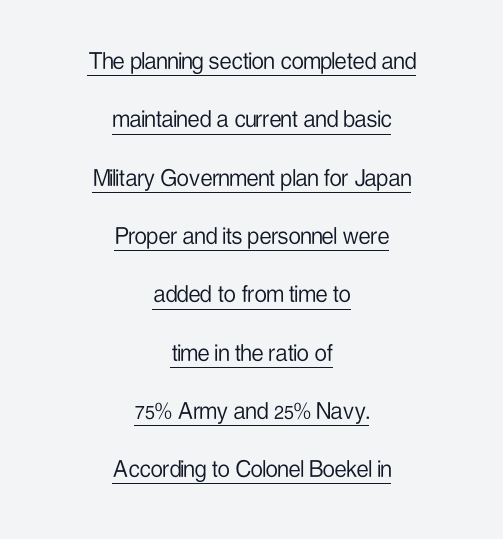
Q: Is the text bold? A: No.
Q: Is the text italic (slanted)? A: No, it is upright.
Q: Is the text underlined? A: Yes.
Q: How is the paragraph aligned? A: Centered.
Q: Is the spacing between letters normal or unusually wide? A: Normal.
Q: Is the spacing between lines tight, normal or loose? A: Loose.
